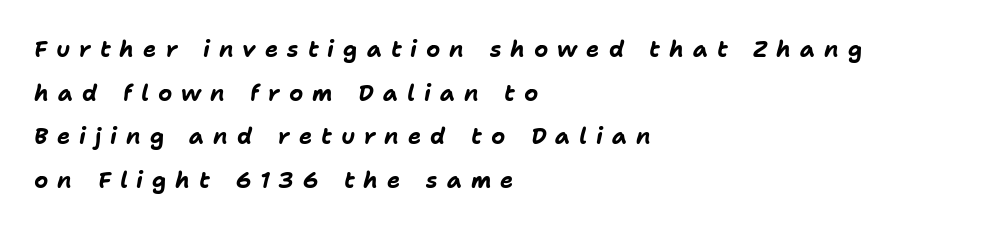
Q: Is the text bold? A: Yes.
Q: Is the text italic (slanted)? A: Yes, it leans right by about 11 degrees.
Q: Is the text underlined? A: No.
Q: How is the paragraph aligned? A: Left-aligned.
Q: Is the spacing between letters normal or unusually wide? A: Unusually wide.
Q: Is the spacing between lines tight, normal or loose? A: Loose.
